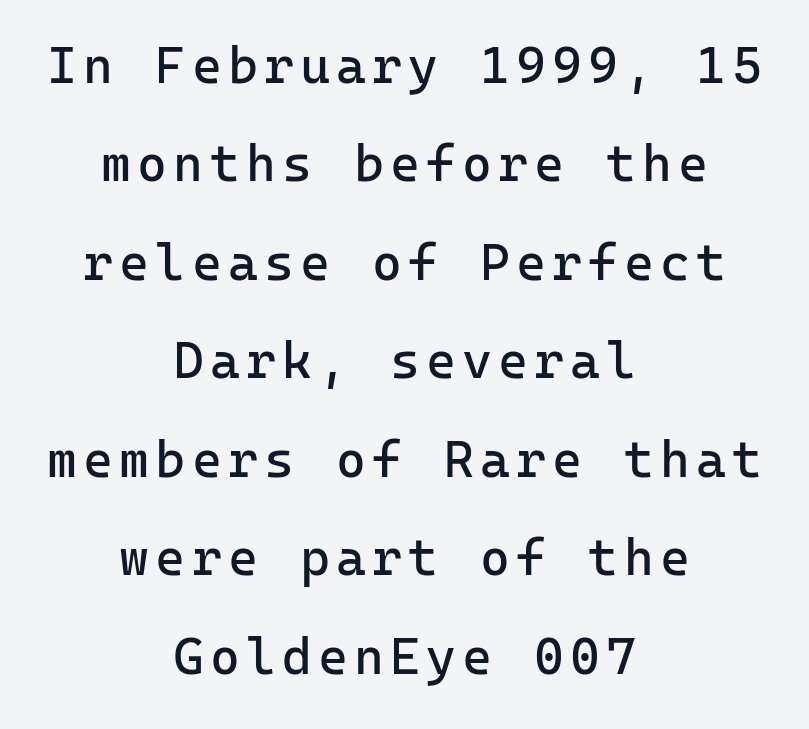
Q: Is the text bold? A: No.
Q: Is the text italic (slanted)? A: No, it is upright.
Q: Is the typeface a serif or a sans-serif typeface? A: Sans-serif.
Q: Is the text underlined? A: No.
Q: How is the paragraph aligned? A: Centered.
Q: Is the spacing between lines tight, normal or loose? A: Loose.
Q: Width (condensed, normal, or wide)? A: Normal.
Q: Stroke contrast? A: Low.
Q: x-height? A: Medium.
Q: Monospaced? A: Yes.
